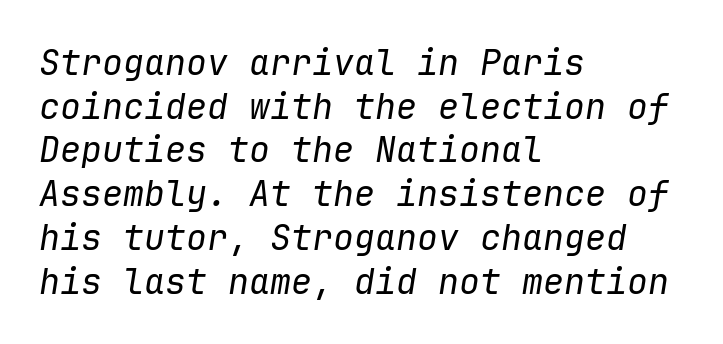
Style check: oblique. Does extra space separate the letters? No, they use regular spacing. This reads as an unemphasized weight, regular at the heaviest. The line-height multiplier appears to be the usual default. Reading down the block, your eye returns to a fixed left position each line.
